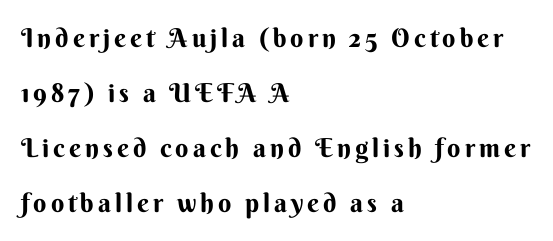
{"italic": "no", "bold": "yes", "underline": "no", "align": "left", "line_spacing": "loose", "line_spacing_ratio": 2.12, "glyph_px": 26}
